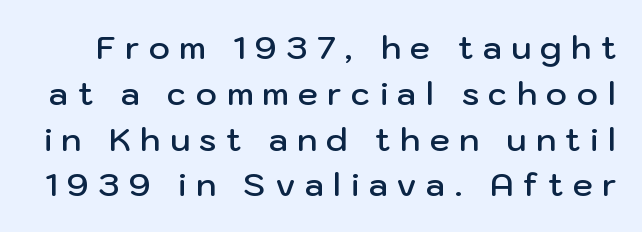
A typesetter would call this proportional, since set widths differ per character. Students, this is semibold: more ink than regular, less than bold. The tracking jumps out immediately: characters are airy and widely separated. Descenders are the only things crossing below the line. The type family on display is of the sans-serif kind.
